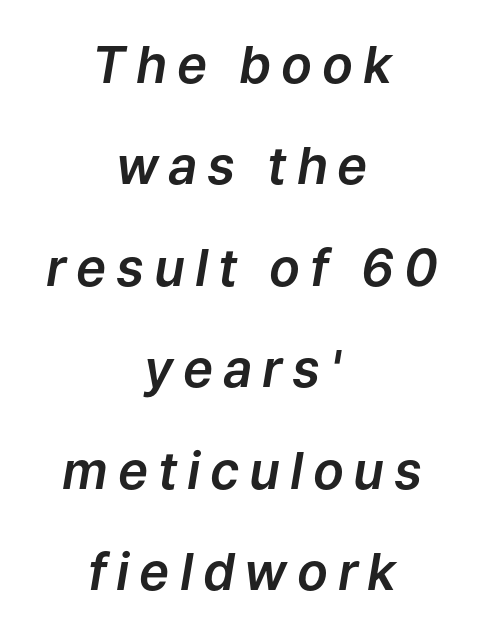
The image shows 51 px text type, italic (leaning right); set centered, loose line spacing (1.99x), not underlined; low stroke contrast and a medium x-height.
